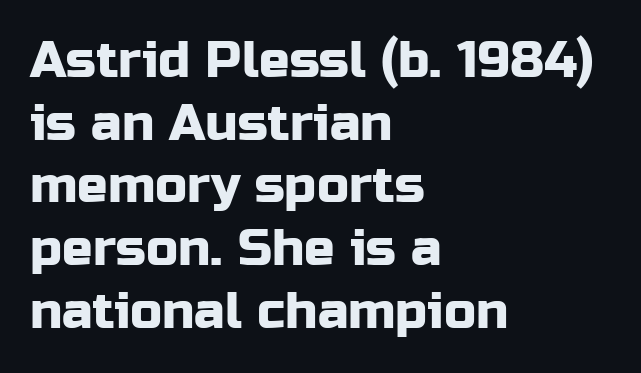
{"serif": "no", "italic": "no", "width": "normal", "stroke_contrast": "low", "x_height": "medium", "monospaced": "no", "underline": "no", "align": "left", "line_spacing_ratio": 1.23, "letter_spacing": "normal", "letter_spacing_em": 0.0, "glyph_px": 51}
